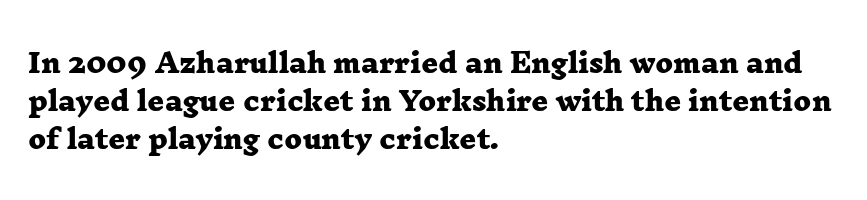
{"bold": "yes", "underline": "no", "align": "left", "line_spacing": "normal", "line_spacing_ratio": 1.46, "letter_spacing": "normal", "letter_spacing_em": 0.0, "glyph_px": 26}
